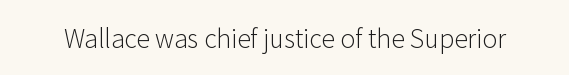
The image shows 25 px text type, upright; set normal letter spacing, not underlined.
